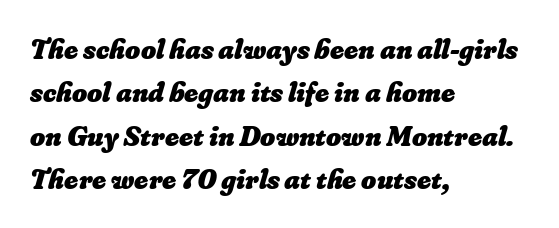
Q: Is the text bold? A: Yes.
Q: Is the text underlined? A: No.
Q: How is the paragraph aligned? A: Left-aligned.
Q: Is the spacing between letters normal or unusually wide? A: Normal.
Q: Is the spacing between lines tight, normal or loose? A: Normal.
Q: Width (condensed, normal, or wide)? A: Normal.
Q: Stroke contrast? A: Low.
Q: x-height? A: Small.
Q: Monospaced? A: No.
